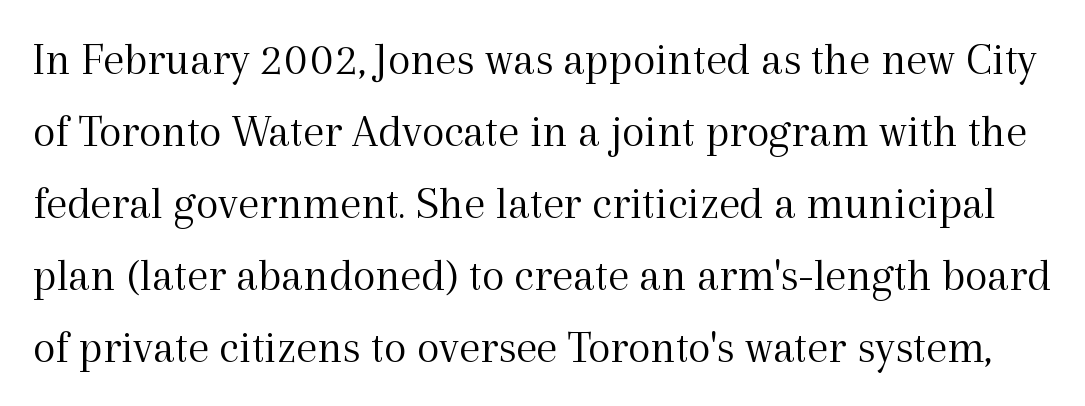
{"serif": "yes", "italic": "no", "bold": "no", "weight": "light", "width": "normal", "x_height": "medium", "monospaced": "no", "underline": "no", "line_spacing": "normal", "line_spacing_ratio": 1.53, "letter_spacing": "normal", "letter_spacing_em": 0.0, "glyph_px": 47}
